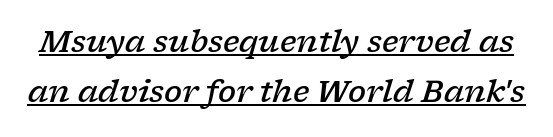
Q: Is the text bold? A: Semi-bold.
Q: Is the text italic (slanted)? A: Yes, it leans right by about 17 degrees.
Q: Is the typeface a serif or a sans-serif typeface? A: Serif.
Q: Is the text underlined? A: Yes.
Q: Is the spacing between letters normal or unusually wide? A: Normal.
Q: Is the spacing between lines tight, normal or loose? A: Normal.
Q: Width (condensed, normal, or wide)? A: Wide.
Q: Stroke contrast? A: Low.
Q: x-height? A: Medium.
Q: Monospaced? A: No.
